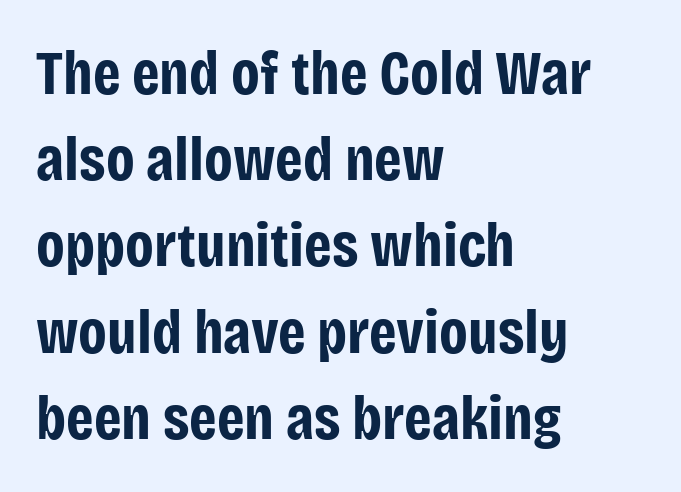
Descenders hang freely into open space. Compared with typical body copy, the letter spacing here is the same. This sample is left-justified, so line endings fall wherever the words run out. If you measured baseline to baseline, you'd find a middling distance.
